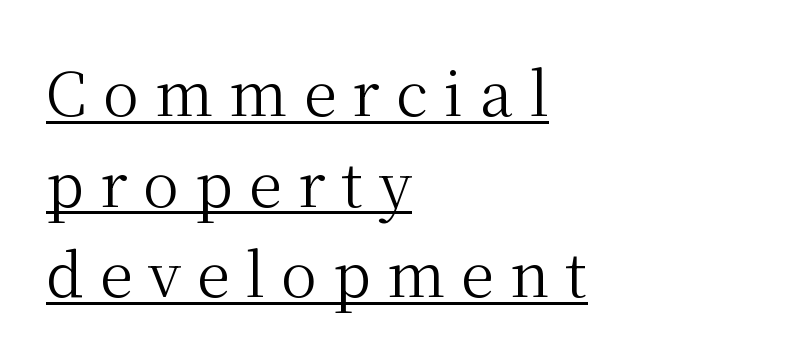
Q: Is the text bold? A: No.
Q: Is the text italic (slanted)? A: No, it is upright.
Q: Is the typeface a serif or a sans-serif typeface? A: Serif.
Q: Is the text underlined? A: Yes.
Q: How is the paragraph aligned? A: Left-aligned.
Q: Is the spacing between letters normal or unusually wide? A: Unusually wide.
Q: Is the spacing between lines tight, normal or loose? A: Normal.
Q: Width (condensed, normal, or wide)? A: Normal.
Q: Stroke contrast? A: Medium.
Q: x-height? A: Medium.
Q: Monospaced? A: No.
